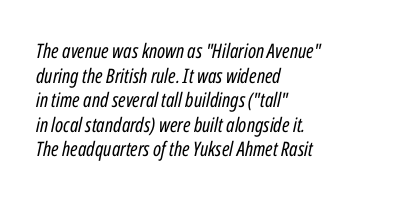
Q: Is the text bold? A: No.
Q: Is the text italic (slanted)? A: Yes, it leans right by about 12 degrees.
Q: Is the text underlined? A: No.
Q: How is the paragraph aligned? A: Left-aligned.
Q: Is the spacing between letters normal or unusually wide? A: Normal.
